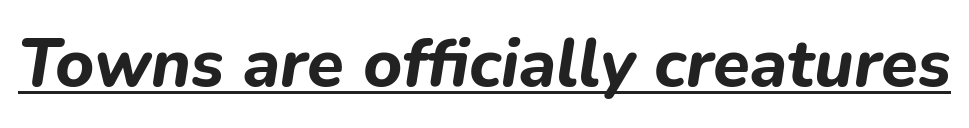
The image shows 67 px bold type, italic (leaning right); set normal letter spacing, underlined; low stroke contrast and a medium x-height.
